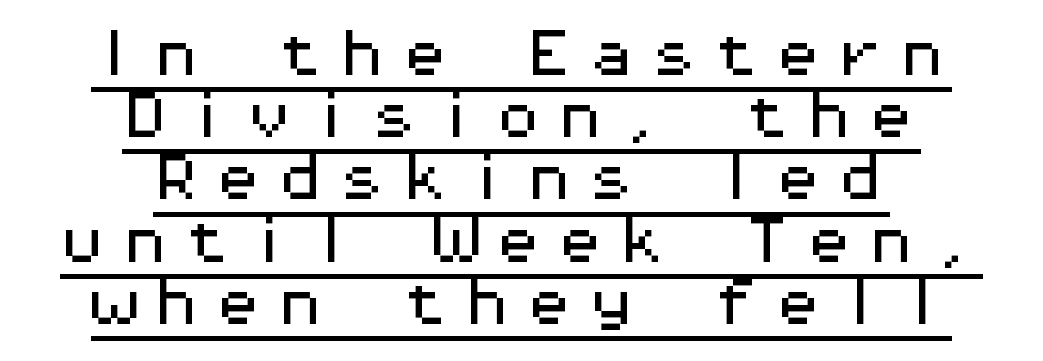
The image shows 51 px wide sans-serif type, upright, monospaced; set centered, line spacing 1.22x, unusually wide letter spacing (+0.22 em), underlined; medium stroke contrast and a medium x-height.
